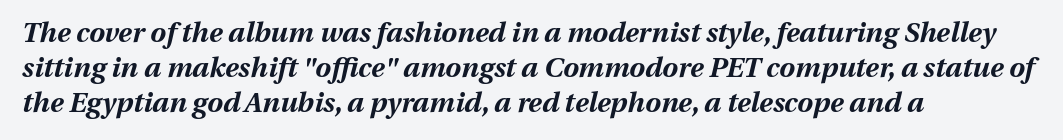
{"italic": "yes", "lean": "right", "slant_degrees": 13, "bold": "yes", "weight": "bold", "width": "normal", "stroke_contrast": "medium", "x_height": "medium", "monospaced": "no", "underline": "no", "align": "left", "line_spacing": "normal", "line_spacing_ratio": 1.25, "letter_spacing": "normal", "letter_spacing_em": 0.0, "glyph_px": 28}
